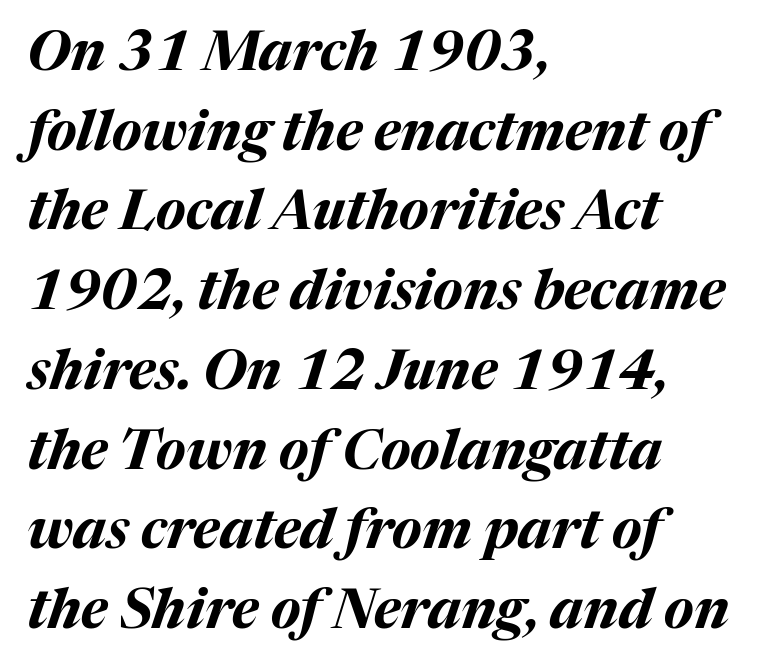
The passage shown is typed in a proportional face where columns would drift. Notice how the passage keeps a crisp vertical edge on the left only. What stands out about the letter spacing? Nothing — it is the standard amount. Only glyphs here, with clear space below each row. Leading: standard.
